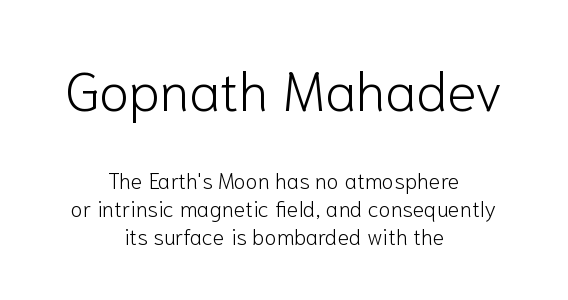
Observe the ordinary spacing: letters are neighbours, not strangers. Note the varied advance widths — an 'i' is clearly narrower than an 'm'. Compare the two chunks: the upper has the greater cap height. Typeset on center — no edge is straight. Check the space under the baseline: it is left empty. Regarding leading, the lines here are spaced in the standard way.
